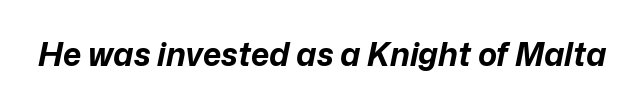
The image shows 32 px bold type, italic (leaning right); set normal letter spacing, not underlined; low stroke contrast and a medium x-height.
